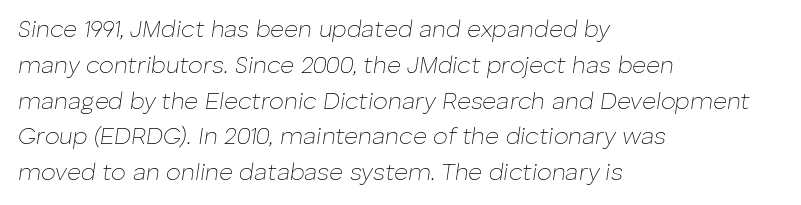
{"italic": "yes", "lean": "right", "slant_degrees": 8, "bold": "no", "underline": "no", "align": "left", "line_spacing": "normal", "line_spacing_ratio": 1.49, "letter_spacing": "normal", "letter_spacing_em": 0.0, "glyph_px": 24}
